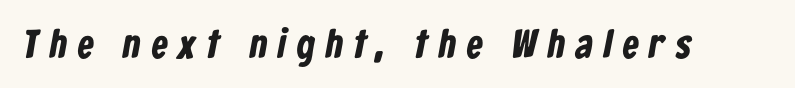
The image shows 40 px bold, condensed sans-serif type; set unusually wide letter spacing (+0.28 em), not underlined; low stroke contrast and a medium x-height.
